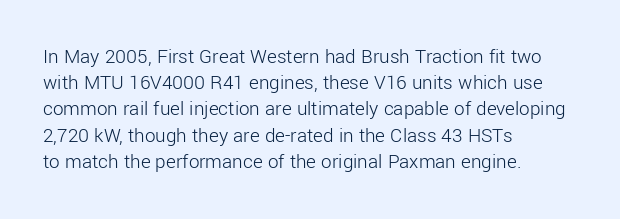
Q: Is the text bold? A: No.
Q: Is the text italic (slanted)? A: No, it is upright.
Q: Is the text underlined? A: No.
Q: How is the paragraph aligned? A: Left-aligned.
Q: Is the spacing between letters normal or unusually wide? A: Normal.
Q: Is the spacing between lines tight, normal or loose? A: Normal.
